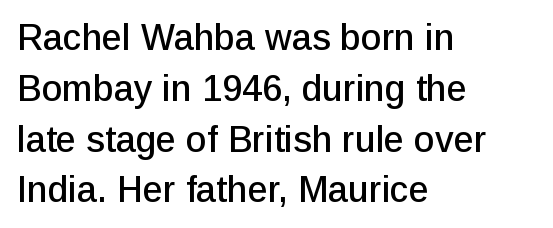
Q: Is the text italic (slanted)? A: No, it is upright.
Q: Is the typeface a serif or a sans-serif typeface? A: Sans-serif.
Q: Is the text underlined? A: No.
Q: How is the paragraph aligned? A: Left-aligned.
Q: Is the spacing between letters normal or unusually wide? A: Normal.
Q: Is the spacing between lines tight, normal or loose? A: Normal.
Q: Width (condensed, normal, or wide)? A: Normal.
Q: Stroke contrast? A: Low.
Q: x-height? A: Medium.
Q: Monospaced? A: No.
